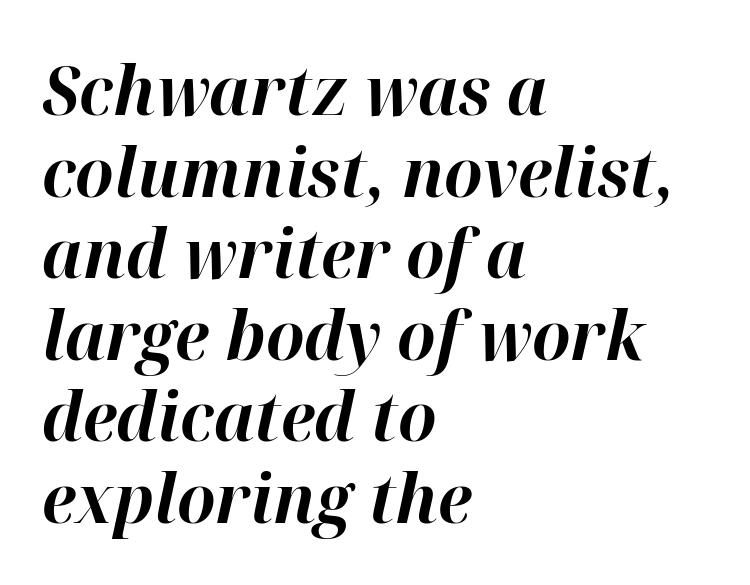
Each word holds together tightly as a unit, with standard inter-letter gaps. Italic? Definitely — the glyphs are oblique. The rag falls on the right side of this text block. The rendering uses natural spacing where letterforms have individual widths. The glyphs are unaccompanied by any horizontal stroke below them. Look at the stroke-to-counter ratio: heavy, a bold.
